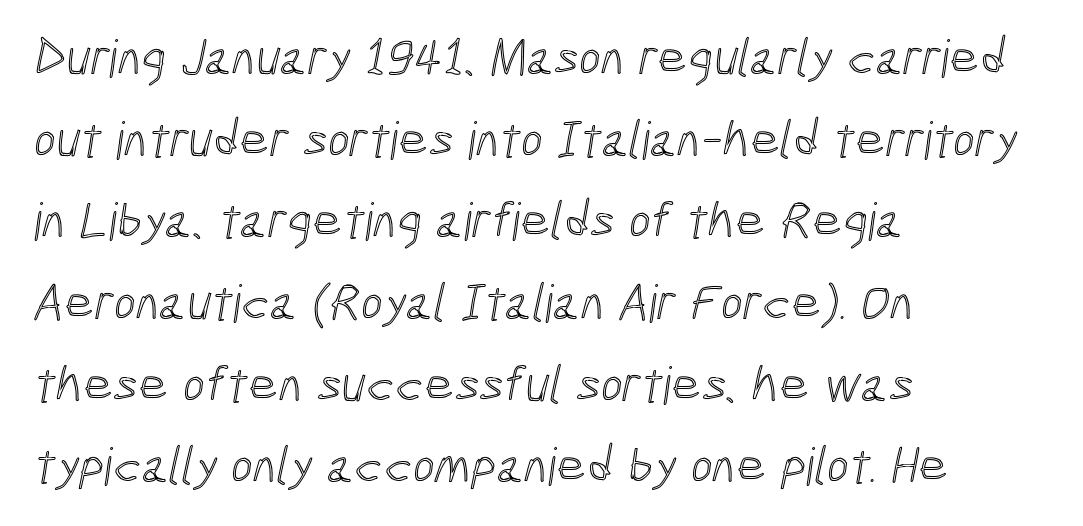
Q: Is the text underlined? A: No.
Q: How is the paragraph aligned? A: Left-aligned.
Q: Is the spacing between letters normal or unusually wide? A: Normal.
Q: Is the spacing between lines tight, normal or loose? A: Normal.
Q: Width (condensed, normal, or wide)? A: Condensed.
Q: x-height? A: Medium.
Q: Monospaced? A: No.
